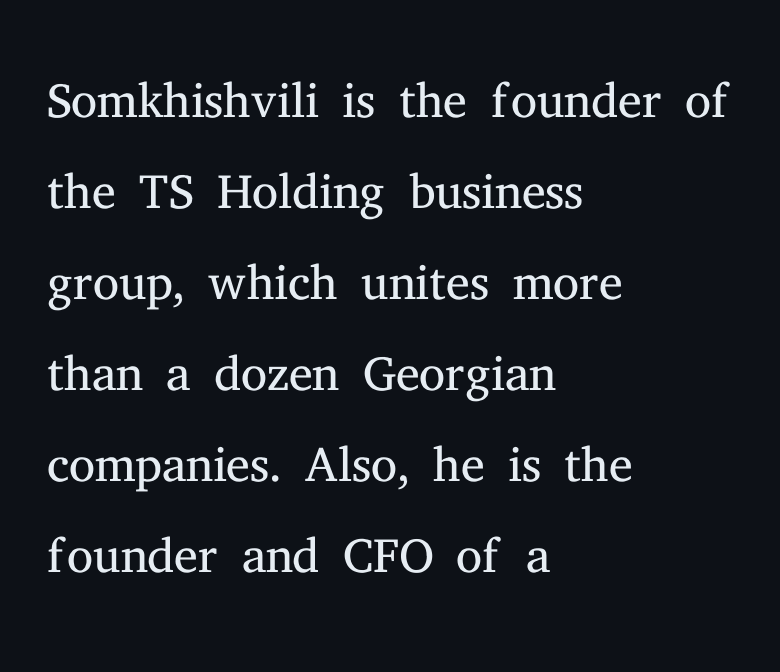
The image shows 74 px light serif type, upright; set left-aligned, line spacing 1.23x, normal letter spacing, not underlined; medium stroke contrast and a medium x-height.
